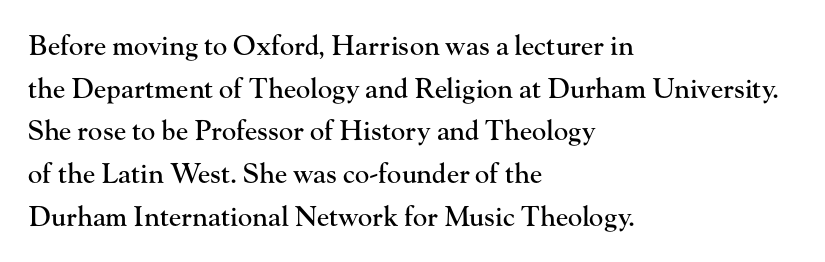
The words here are not underlined. Upright lettering throughout. This rendering leaves character spacing at its baseline value. These lines stack with their left ends in a neat column. Vertical spacing — default.
